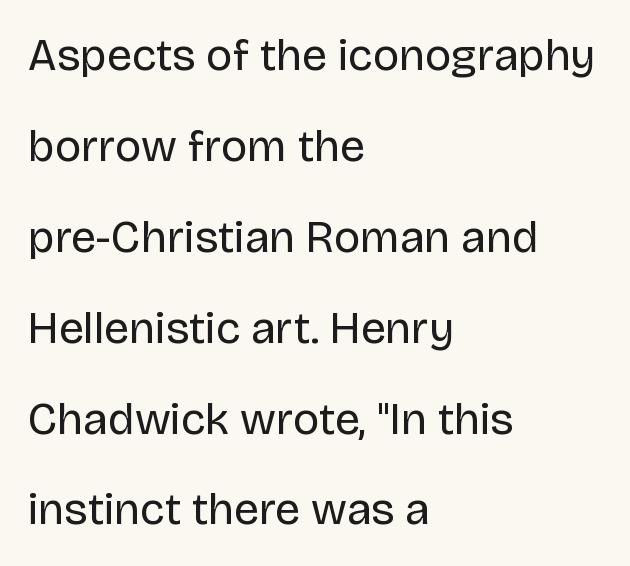
The image shows 45 px regular-weight sans-serif type, upright; set left-aligned, loose line spacing (2.02x), normal letter spacing, not underlined; low stroke contrast and a large x-height.
